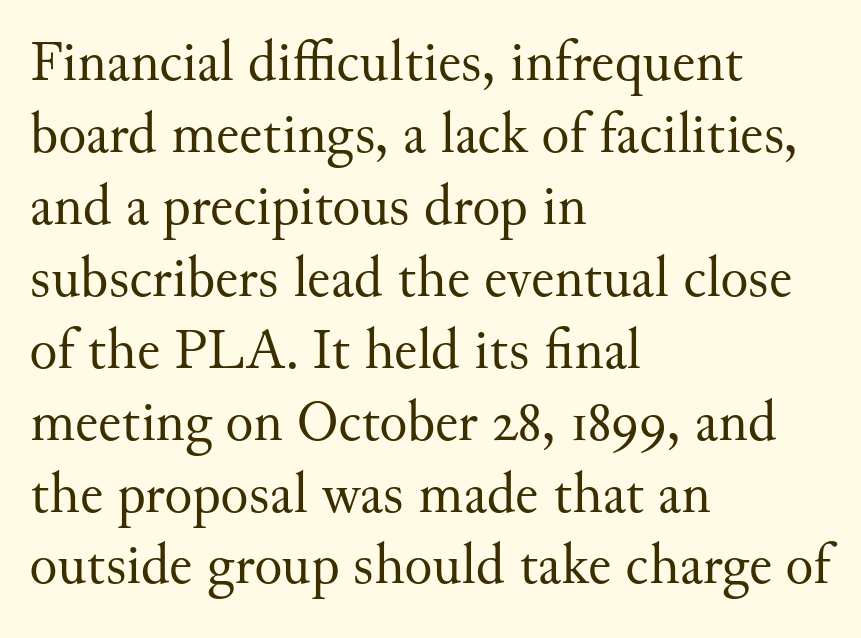
Q: Is the text bold? A: No.
Q: Is the text italic (slanted)? A: No, it is upright.
Q: Is the typeface a serif or a sans-serif typeface? A: Serif.
Q: Is the text underlined? A: No.
Q: How is the paragraph aligned? A: Left-aligned.
Q: Is the spacing between letters normal or unusually wide? A: Normal.
Q: Width (condensed, normal, or wide)? A: Normal.
Q: Stroke contrast? A: Medium.
Q: x-height? A: Small.
Q: Monospaced? A: No.
